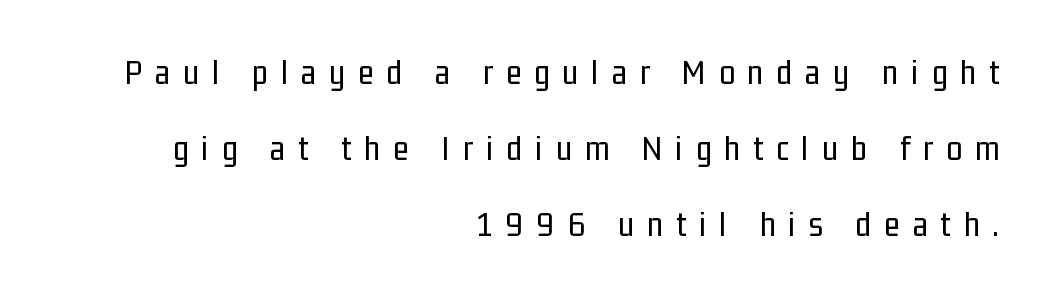
Q: Is the text bold? A: No.
Q: Is the text italic (slanted)? A: No, it is upright.
Q: Is the typeface a serif or a sans-serif typeface? A: Sans-serif.
Q: Is the text underlined? A: No.
Q: How is the paragraph aligned? A: Right-aligned.
Q: Is the spacing between letters normal or unusually wide? A: Unusually wide.
Q: Is the spacing between lines tight, normal or loose? A: Loose.
Q: Width (condensed, normal, or wide)? A: Condensed.
Q: Stroke contrast? A: Low.
Q: x-height? A: Medium.
Q: Monospaced? A: No.
